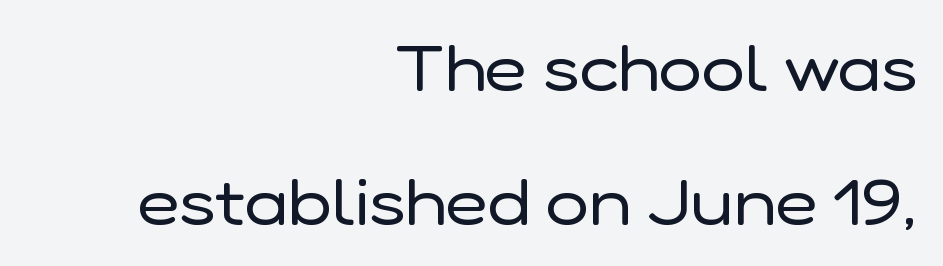
The image shows 65 px regular-weight sans-serif type, upright; set right-aligned, loose line spacing (2.06x), normal letter spacing, not underlined; low stroke contrast and a medium x-height.
